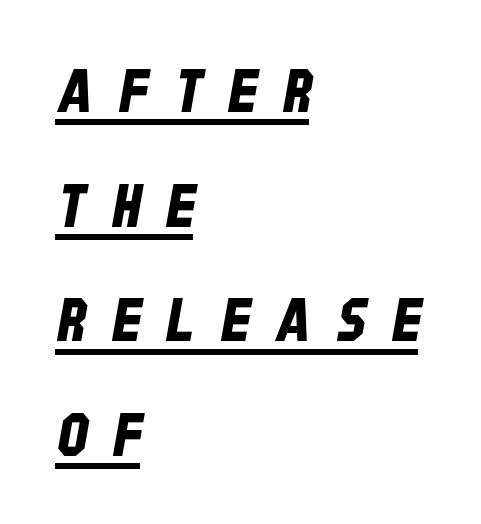
Q: Is the typeface a serif or a sans-serif typeface? A: Sans-serif.
Q: Is the text underlined? A: Yes.
Q: How is the paragraph aligned? A: Left-aligned.
Q: Is the spacing between letters normal or unusually wide? A: Unusually wide.
Q: Is the spacing between lines tight, normal or loose? A: Loose.
Q: Width (condensed, normal, or wide)? A: Condensed.
Q: Stroke contrast? A: Low.
Q: x-height? A: Large.
Q: Monospaced? A: No.
